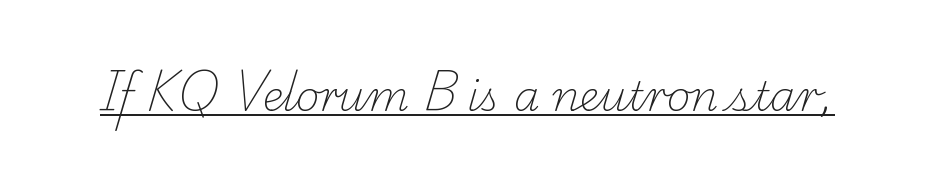
A light-to-regular cut is what we see here. The type is set solid horizontally, with unmodified tracking. Every word sits above its own underline. The letters carry serifs — small finishing strokes at the ends of their stems. Is this a fixed-width face? No — the glyphs have proportional, varying widths.
